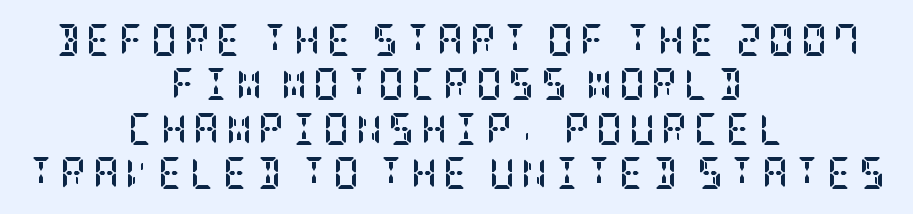
The image shows 32 px semibold, condensed serif type, upright; set centered, normal line spacing (1.39x), unusually wide letter spacing (+0.2 em), not underlined; low stroke contrast and a large x-height.
